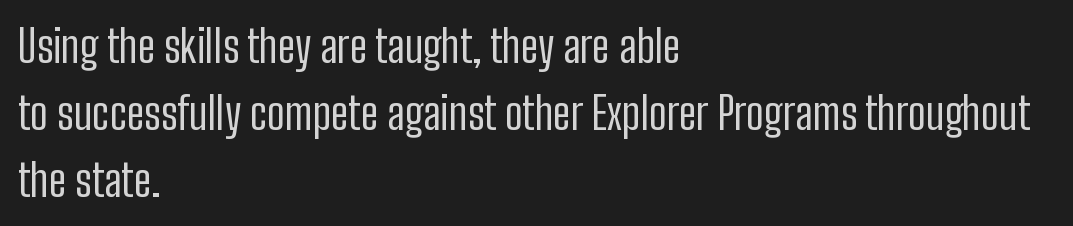
{"serif": "no", "italic": "no", "bold": "no", "weight": "regular", "width": "condensed", "stroke_contrast": "low", "x_height": "medium", "monospaced": "no", "underline": "no", "align": "left", "line_spacing": "normal", "line_spacing_ratio": 1.49, "letter_spacing": "normal", "letter_spacing_em": 0.0, "glyph_px": 45}
